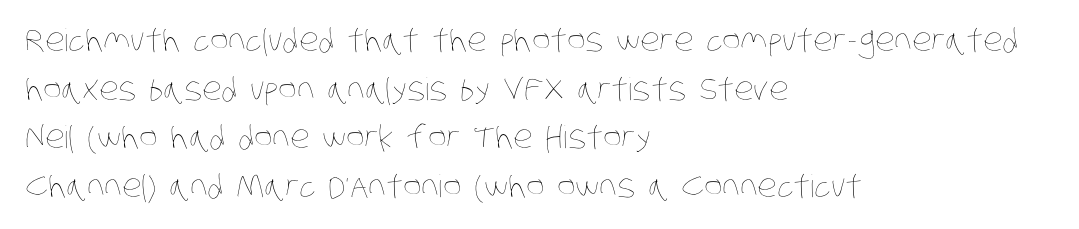
{"bold": "no", "weight": "thin", "width": "condensed", "stroke_contrast": "low", "x_height": "large", "monospaced": "no", "underline": "no", "align": "left", "line_spacing": "normal", "line_spacing_ratio": 1.57, "letter_spacing": "normal", "letter_spacing_em": 0.0, "glyph_px": 31}
